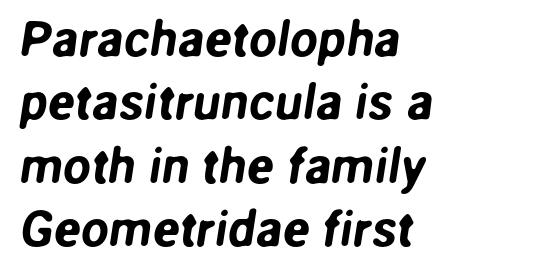
{"serif": "no", "width": "normal", "stroke_contrast": "low", "x_height": "medium", "monospaced": "no", "underline": "no", "align": "left", "line_spacing": "normal", "line_spacing_ratio": 1.27, "letter_spacing": "normal", "letter_spacing_em": 0.0, "glyph_px": 50}
